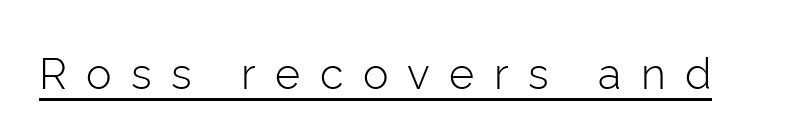
Q: Is the text bold? A: No.
Q: Is the text italic (slanted)? A: No, it is upright.
Q: Is the typeface a serif or a sans-serif typeface? A: Sans-serif.
Q: Is the text underlined? A: Yes.
Q: Is the spacing between letters normal or unusually wide? A: Unusually wide.
Q: Width (condensed, normal, or wide)? A: Normal.
Q: Stroke contrast? A: Low.
Q: x-height? A: Medium.
Q: Monospaced? A: No.
